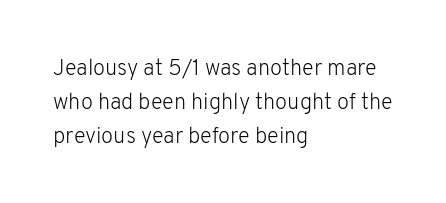
Q: Is the text bold? A: No.
Q: Is the text italic (slanted)? A: No, it is upright.
Q: Is the text underlined? A: No.
Q: How is the paragraph aligned? A: Left-aligned.
Q: Is the spacing between letters normal or unusually wide? A: Normal.
Q: Is the spacing between lines tight, normal or loose? A: Normal.
